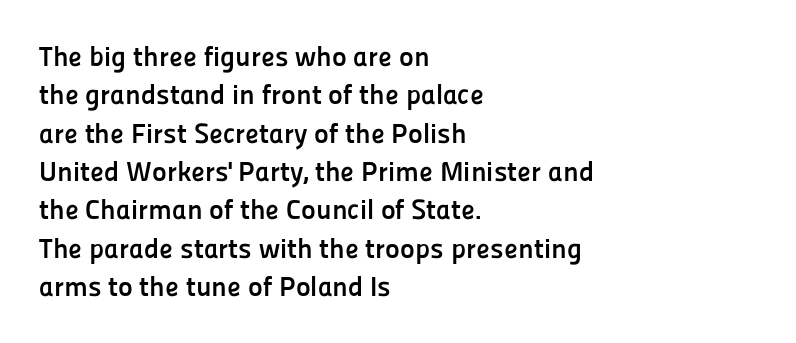
The image shows 28 px semibold sans-serif type, upright; set left-aligned, normal line spacing (1.37x), normal letter spacing, not underlined; low stroke contrast and a medium x-height.
